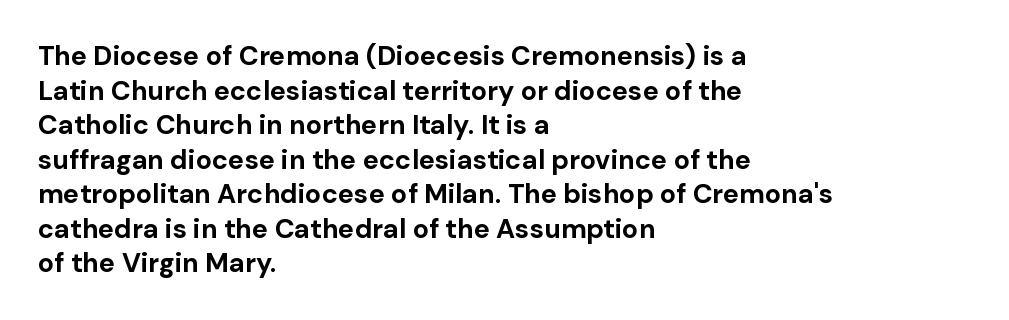
{"italic": "no", "bold": "yes", "underline": "no", "align": "left", "line_spacing": "normal", "line_spacing_ratio": 1.28, "letter_spacing": "normal", "letter_spacing_em": 0.0, "glyph_px": 27}
